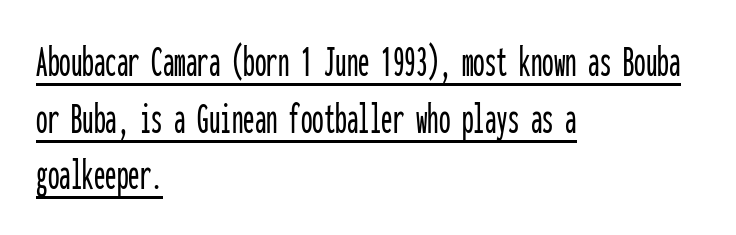
Q: Is the text italic (slanted)? A: No, it is upright.
Q: Is the typeface a serif or a sans-serif typeface? A: Sans-serif.
Q: Is the text underlined? A: Yes.
Q: How is the paragraph aligned? A: Left-aligned.
Q: Is the spacing between letters normal or unusually wide? A: Normal.
Q: Width (condensed, normal, or wide)? A: Condensed.
Q: Stroke contrast? A: Low.
Q: x-height? A: Medium.
Q: Monospaced? A: Yes.
